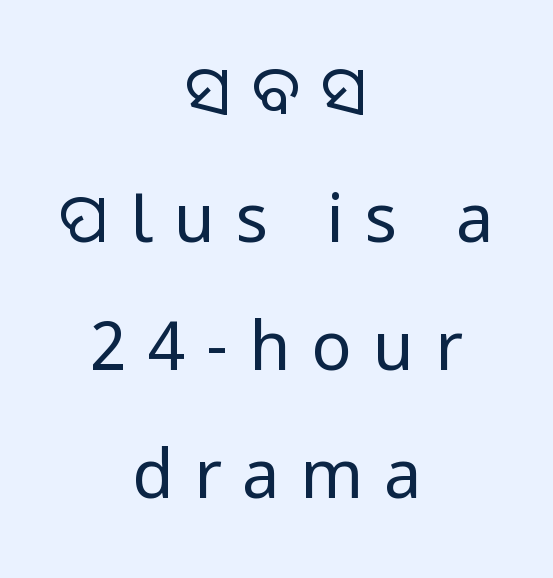
The image shows 67 px regular-weight, condensed sans-serif type, upright; set centered, loose line spacing (1.91x), unusually wide letter spacing (+0.31 em), not underlined; low stroke contrast and a large x-height.
